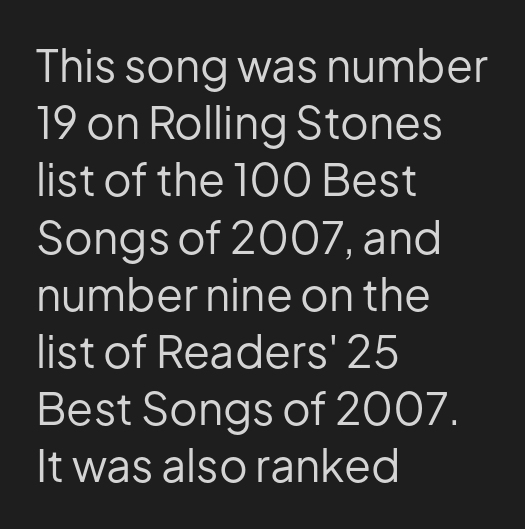
Q: Is the text bold? A: No.
Q: Is the text italic (slanted)? A: No, it is upright.
Q: Is the typeface a serif or a sans-serif typeface? A: Sans-serif.
Q: Is the text underlined? A: No.
Q: How is the paragraph aligned? A: Left-aligned.
Q: Is the spacing between letters normal or unusually wide? A: Normal.
Q: Is the spacing between lines tight, normal or loose? A: Normal.
Q: Width (condensed, normal, or wide)? A: Normal.
Q: Stroke contrast? A: Low.
Q: x-height? A: Medium.
Q: Monospaced? A: No.
